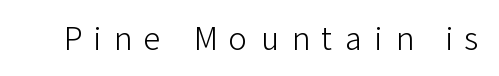
Q: Is the text bold? A: No.
Q: Is the text italic (slanted)? A: No, it is upright.
Q: Is the typeface a serif or a sans-serif typeface? A: Sans-serif.
Q: Is the text underlined? A: No.
Q: Is the spacing between letters normal or unusually wide? A: Unusually wide.
Q: Width (condensed, normal, or wide)? A: Normal.
Q: Stroke contrast? A: Low.
Q: x-height? A: Medium.
Q: Monospaced? A: No.
